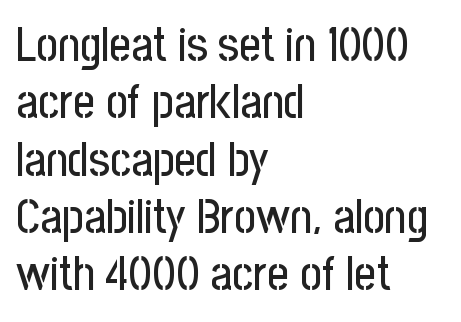
{"serif": "no", "italic": "no", "width": "condensed", "stroke_contrast": "low", "x_height": "medium", "monospaced": "no", "underline": "no", "align": "left", "line_spacing_ratio": 1.22, "letter_spacing": "normal", "letter_spacing_em": 0.0, "glyph_px": 47}
